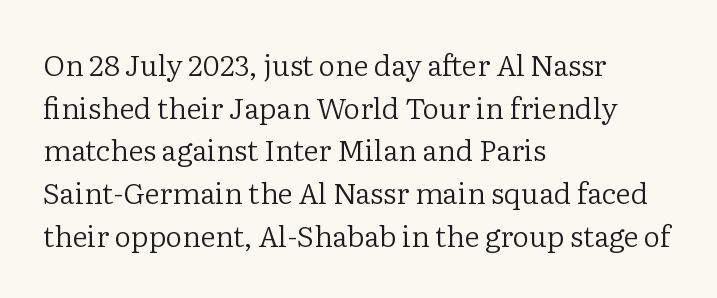
Only glyphs here, with clear space below each row. How would I describe the line gaps? Plain and ordinary. Spacing between characters is what you'd get straight out of the box. The face looks like a standard text weight, possibly lighter. Every stem runs plumb, perpendicular to the baseline. Is this a sans? No — the strokes have serifs.
